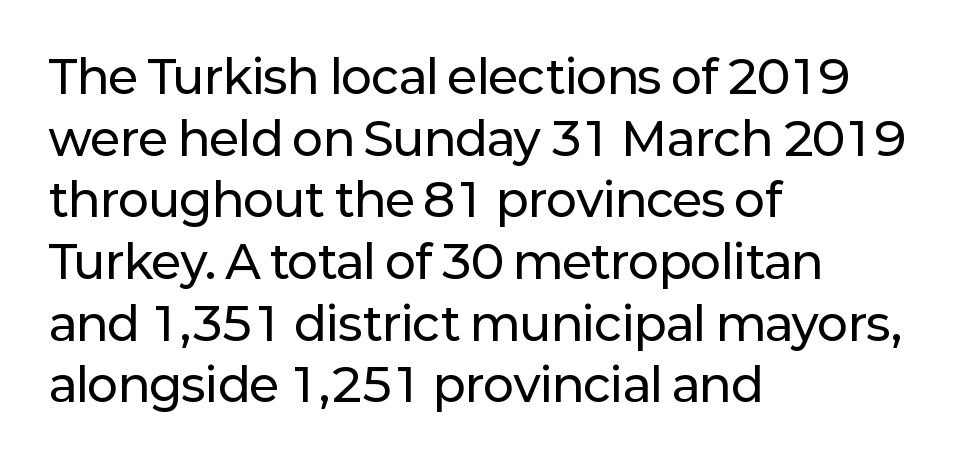
Designer's note — italics off, roman on. The glyphs in this specimen are sans serif. The strip under each line holds only bare page. Normally led — the rows are evenly, conventionally spaced.
